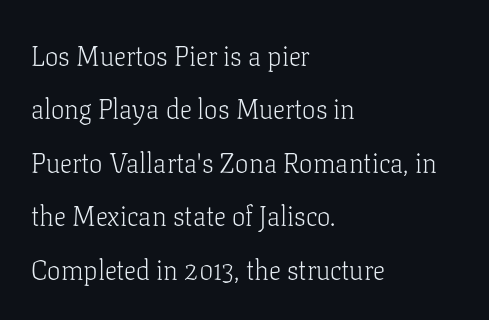
Stroke thickness stays within the range of a standard reading face or lighter. The area under the type is left untouched. Here the glyphs are tracked normally, forming tight word shapes. Horizontal bands of white between lines are thick stripes. It's the straight-up-and-down kind of type.
